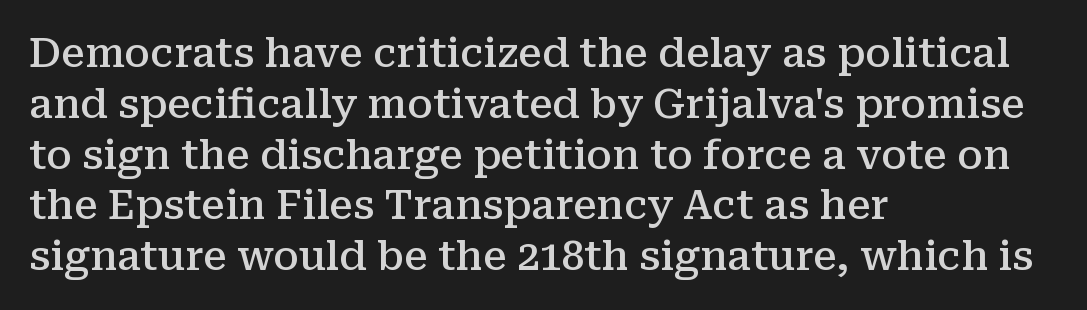
Vertical spacing — default. The lettering stays uniformly vertical, giving the passage a roman look. The line texture is even and compact thanks to regular tracking. All the whitespace from short lines collects on the right.
